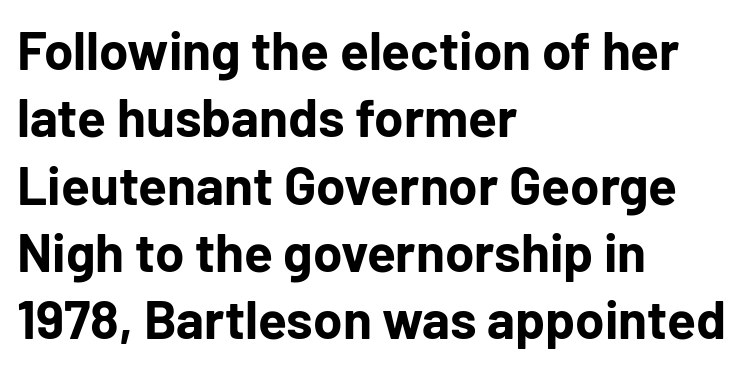
The image shows 53 px bold sans-serif type, upright; set left-aligned, normal line spacing (1.27x), normal letter spacing, not underlined; low stroke contrast and a medium x-height.
